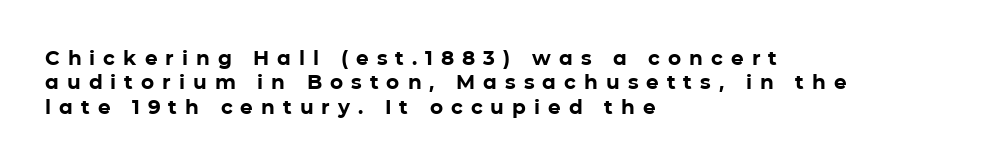
{"italic": "no", "bold": "yes", "underline": "no", "align": "left", "line_spacing_ratio": 1.22, "letter_spacing": "wide", "letter_spacing_em": 0.4, "glyph_px": 20}
